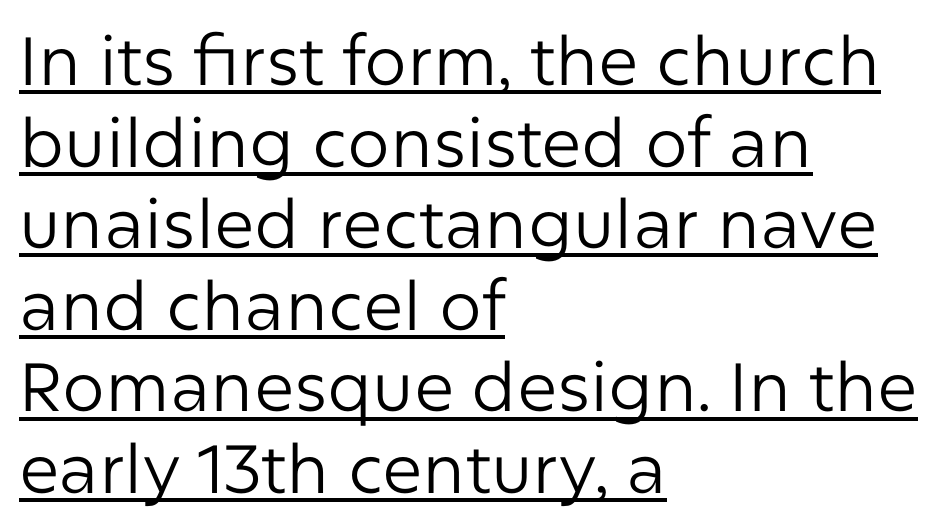
Check where the strokes stop: nothing finishes them off — pure sans. Posture: vertical. The face used here is proportionally spaced, like ordinary book or web type. Weight class: somewhere from thin through regular.
